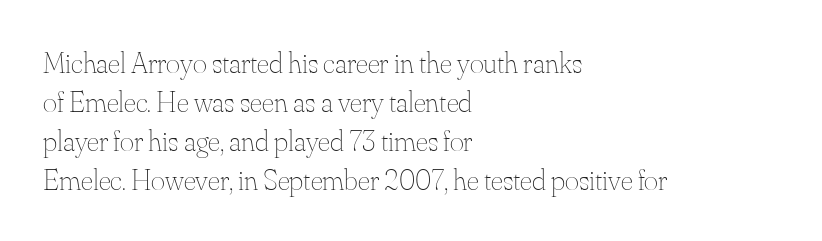
Each word holds together tightly as a unit, with standard inter-letter gaps. Just letters on the line, the space beneath them empty. Here the designer chose a conventional face with non-uniform glyph widths. Think standard paragraph weight, or any step lighter than that. A typesetter would mark this as roman, not italic.
